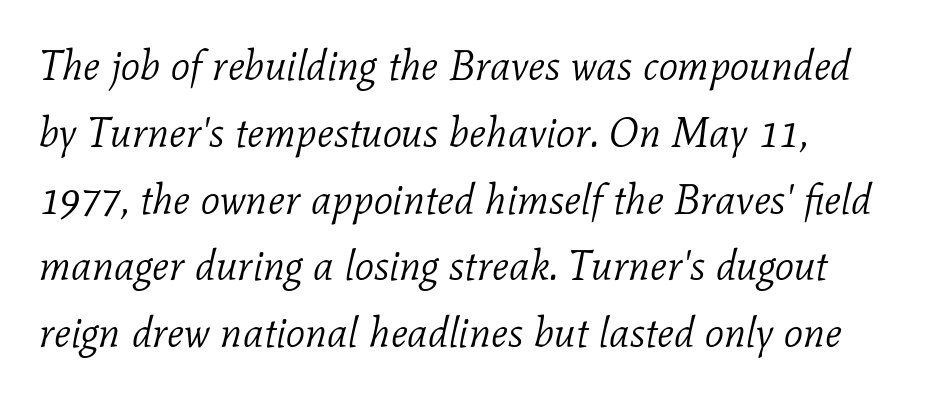
The image shows 42 px light serif type, italic (leaning right); set left-aligned, normal line spacing (1.59x), normal letter spacing, not underlined; low stroke contrast and a medium x-height.
